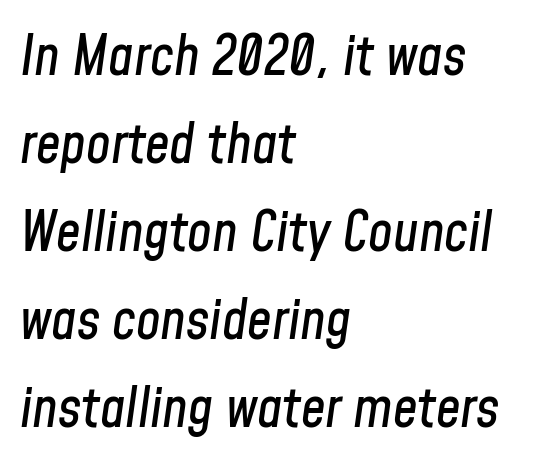
The image shows 55 px condensed type, italic (leaning right); set left-aligned, normal line spacing (1.6x), normal letter spacing, not underlined; low stroke contrast and a medium x-height.
